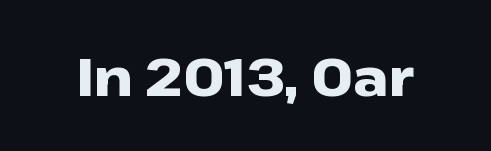
Descender tails drop into unmarked territory. A full-strength bold gives these letters their thick strokes. What kind of face is this? One without serifs — a sans. Between one letter and the next there's only the usual sliver of space. Do the characters align in a grid? No, the font is proportional. If you drew a line through each stem, it would be perfectly vertical.
